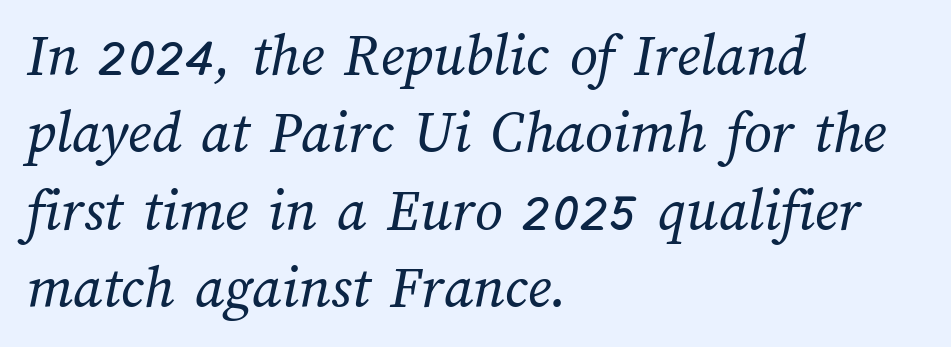
{"bold": "no", "weight": "regular", "width": "normal", "stroke_contrast": "medium", "x_height": "medium", "monospaced": "no", "underline": "no", "align": "left", "line_spacing": "normal", "line_spacing_ratio": 1.27, "letter_spacing": "normal", "letter_spacing_em": 0.0, "glyph_px": 61}
